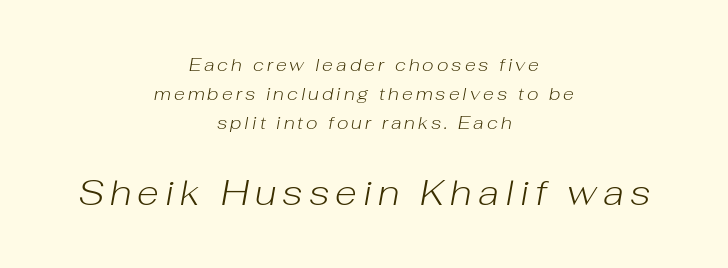
If you folded the block vertically in half, each line would mirror itself in length. Between these two stacked blocks, the lower one wins on size. The face looks like a standard text weight, possibly lighter. Is this a fixed-width face? No — the glyphs have proportional, varying widths. Notice how the stems are inclined rather than vertical — that's the hallmark of italics.
